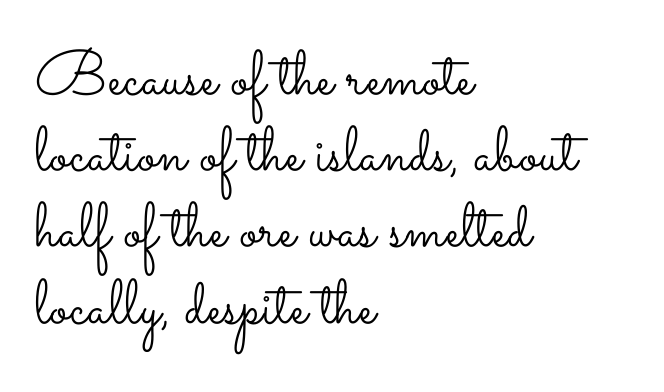
Q: Is the text bold? A: No.
Q: Is the text italic (slanted)? A: Yes.
Q: Is the text underlined? A: No.
Q: How is the paragraph aligned? A: Left-aligned.
Q: Is the spacing between letters normal or unusually wide? A: Normal.
Q: Width (condensed, normal, or wide)? A: Wide.
Q: Stroke contrast? A: Low.
Q: x-height? A: Small.
Q: Monospaced? A: No.
